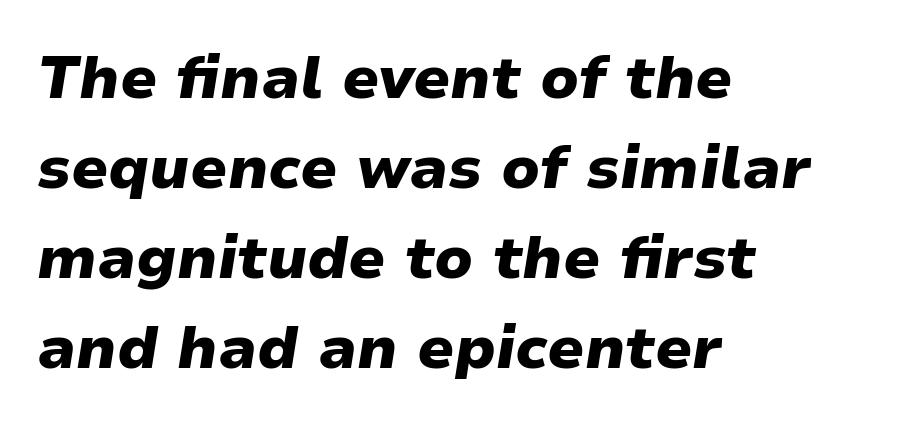
The typography opts for an oblique posture over an upright one. This sample is left-justified, so line endings fall wherever the words run out. The type is set solid horizontally, with unmodified tracking. Its strokes are broad and dark, the hallmark of bold type.
